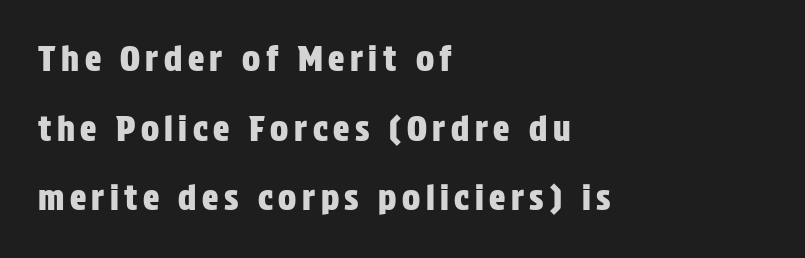
The image shows 34 px condensed sans-serif type, upright; set left-aligned, loose line spacing (2.05x), not underlined; low stroke contrast and a large x-height.
